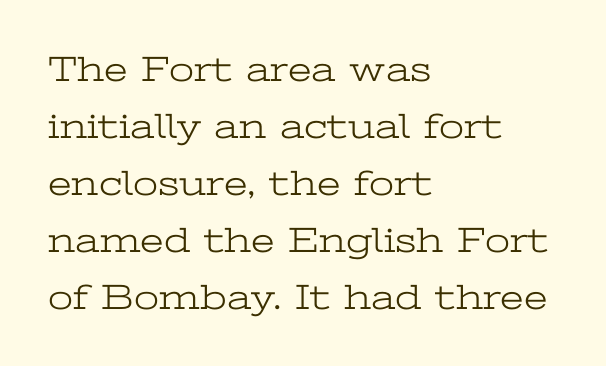
{"serif": "yes", "italic": "no", "bold": "no", "weight": "light", "width": "wide", "stroke_contrast": "low", "x_height": "medium", "monospaced": "no", "underline": "no", "align": "left", "line_spacing": "normal", "line_spacing_ratio": 1.58, "letter_spacing": "normal", "letter_spacing_em": 0.0, "glyph_px": 36}
